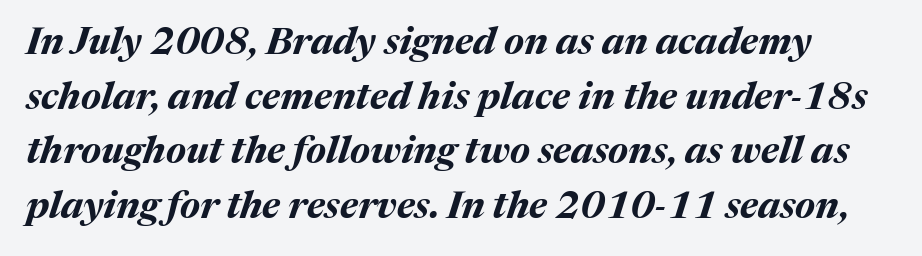
Tracking value appears to be zero — textbook default spacing. Weight check: bold — yes, fully. Reading down the column, the eye jumps a familiar distance to each next line. Descenders are the only things crossing below the line.
